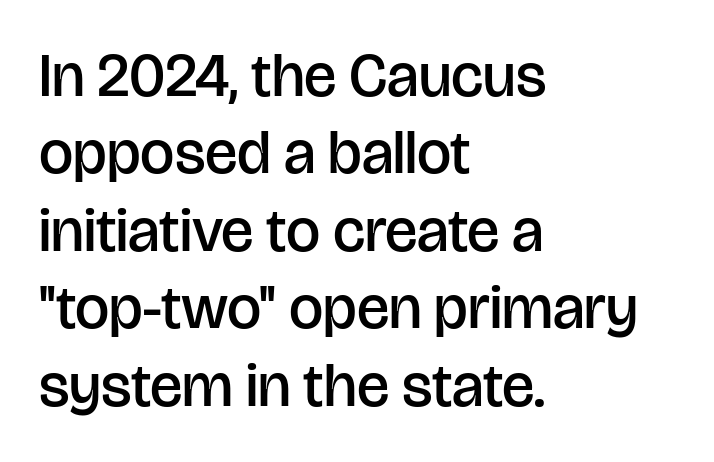
{"serif": "no", "italic": "no", "bold": "semi", "weight": "semibold", "width": "normal", "stroke_contrast": "low", "x_height": "large", "monospaced": "no", "underline": "no", "align": "left", "line_spacing": "normal", "line_spacing_ratio": 1.27, "letter_spacing": "normal", "letter_spacing_em": 0.0, "glyph_px": 61}
